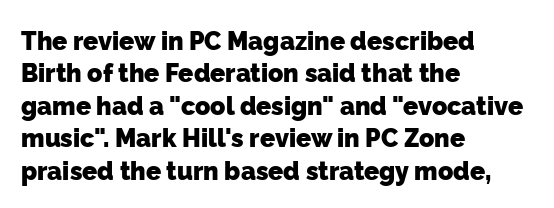
{"bold": "yes", "underline": "no", "align": "left", "line_spacing": "normal", "line_spacing_ratio": 1.3, "letter_spacing": "normal", "letter_spacing_em": 0.0, "glyph_px": 25}
